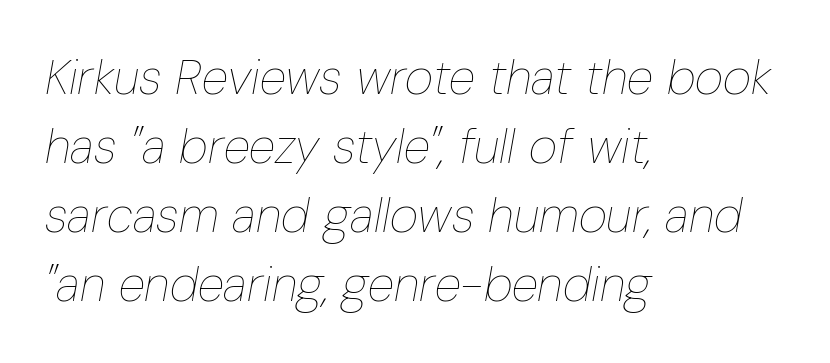
{"italic": "yes", "lean": "right", "slant_degrees": 10, "bold": "no", "weight": "thin", "width": "condensed", "stroke_contrast": "low", "x_height": "medium", "monospaced": "no", "underline": "no", "align": "left", "line_spacing": "normal", "line_spacing_ratio": 1.41, "letter_spacing": "normal", "letter_spacing_em": 0.0, "glyph_px": 49}
